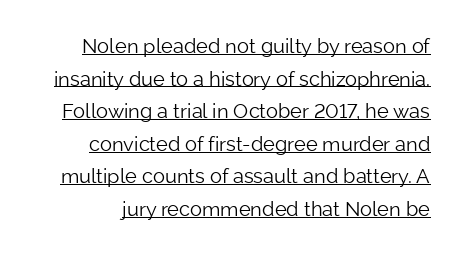
{"italic": "no", "bold": "no", "underline": "yes", "line_spacing": "normal", "line_spacing_ratio": 1.63, "letter_spacing": "normal", "letter_spacing_em": 0.0, "glyph_px": 20}
